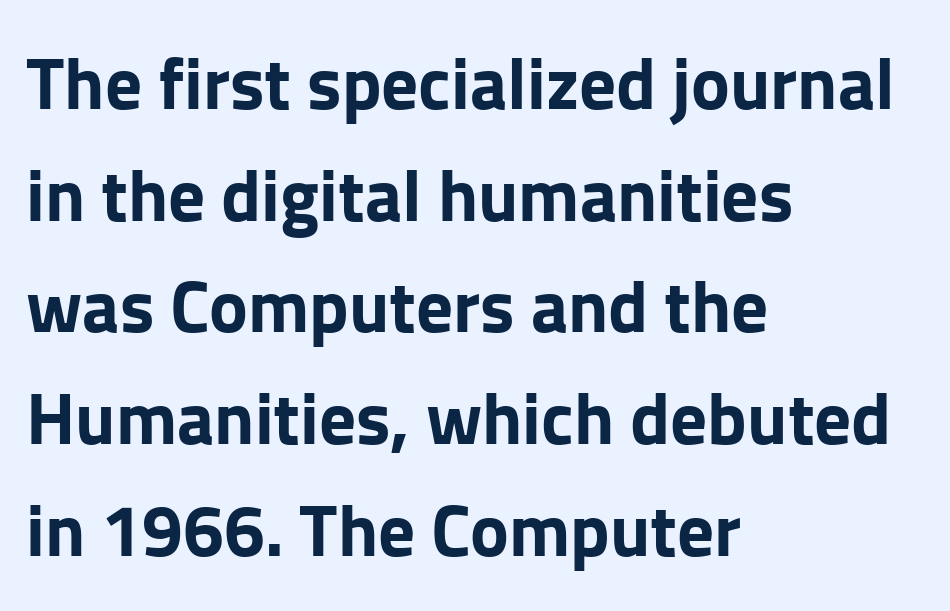
Q: Is the text bold? A: Yes.
Q: Is the text italic (slanted)? A: No, it is upright.
Q: Is the typeface a serif or a sans-serif typeface? A: Sans-serif.
Q: Is the text underlined? A: No.
Q: How is the paragraph aligned? A: Left-aligned.
Q: Is the spacing between letters normal or unusually wide? A: Normal.
Q: Is the spacing between lines tight, normal or loose? A: Normal.
Q: Width (condensed, normal, or wide)? A: Normal.
Q: Stroke contrast? A: Low.
Q: x-height? A: Medium.
Q: Monospaced? A: No.
